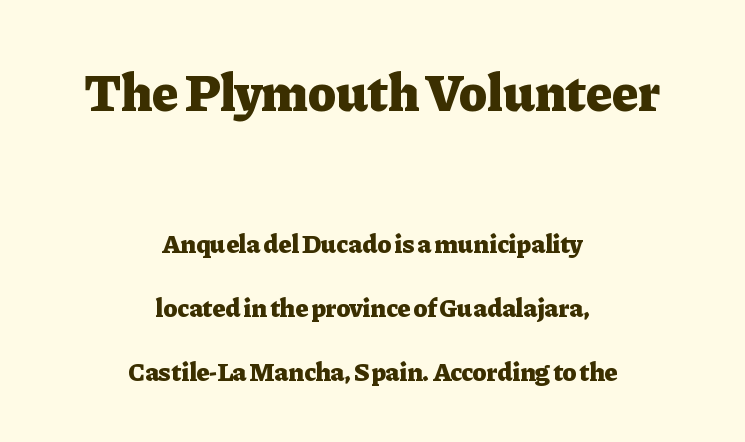
Q: Is the text bold? A: Yes.
Q: Is the text italic (slanted)? A: No, it is upright.
Q: Is the typeface a serif or a sans-serif typeface? A: Serif.
Q: Is the text underlined? A: No.
Q: How is the paragraph aligned? A: Centered.
Q: Is the spacing between letters normal or unusually wide? A: Normal.
Q: Is the spacing between lines tight, normal or loose? A: Loose.
Q: Which block of text is set in a larger size, the first (top) or the second (bottom)? A: The first (top) one.
Q: Width (condensed, normal, or wide)? A: Normal.
Q: Stroke contrast? A: Low.
Q: x-height? A: Medium.
Q: Monospaced? A: No.
